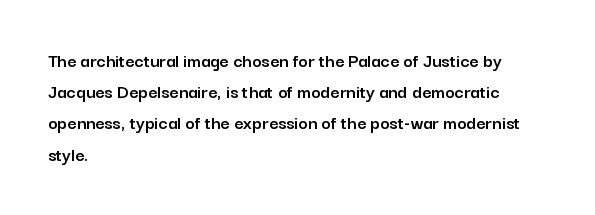
{"italic": "no", "underline": "no", "align": "left", "line_spacing": "normal", "line_spacing_ratio": 1.56, "letter_spacing": "normal", "letter_spacing_em": 0.0, "glyph_px": 20}
